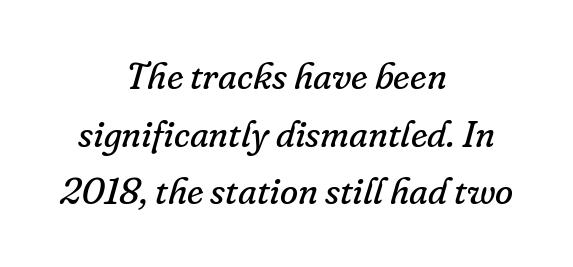
What kind of face is this? One with serifs. The lines in this sample share a center point and differ in where they start and stop. The strokes are not fattened; the text isn't bold. The area under the type is left untouched. Notice how descenders clear the ascenders below comfortably — that's standard leading. Letter spacing: default.
